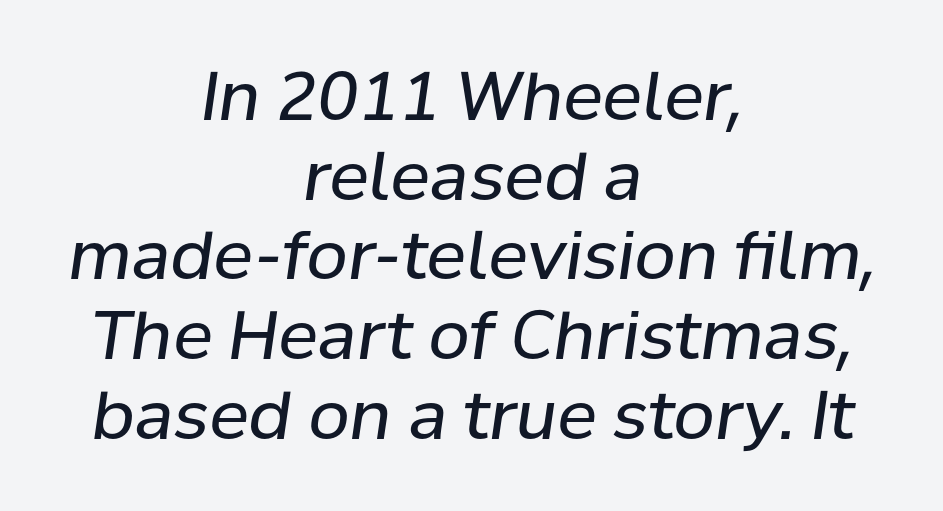
{"italic": "yes", "lean": "right", "slant_degrees": 8, "bold": "no", "weight": "regular", "width": "normal", "stroke_contrast": "low", "x_height": "medium", "monospaced": "no", "underline": "no", "align": "center", "line_spacing_ratio": 1.19, "letter_spacing": "normal", "letter_spacing_em": 0.0, "glyph_px": 67}
